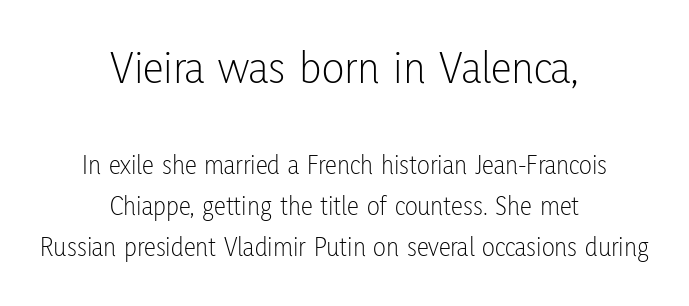
The image shows 47 px light, condensed sans-serif type, upright; set centered, normal line spacing (1.53x), normal letter spacing, not underlined; the first (top) block is 1.74x larger; low stroke contrast and a medium x-height.
